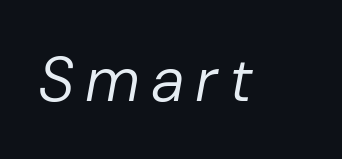
The passage shown leans; its letterforms are oblique. The face used here is proportionally spaced, like ordinary book or web type. Summary of weight: not heavy and not bold. The area under the type is left untouched.
